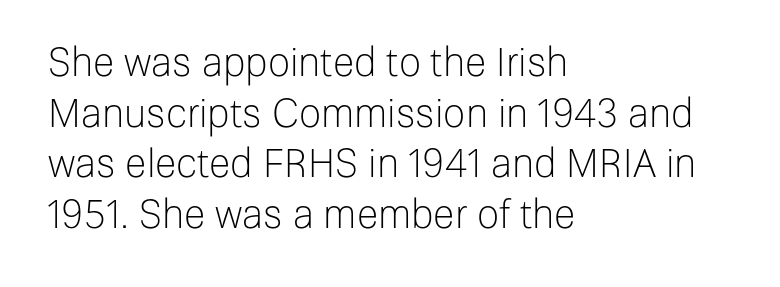
Q: Is the text bold? A: No.
Q: Is the text italic (slanted)? A: No, it is upright.
Q: Is the typeface a serif or a sans-serif typeface? A: Sans-serif.
Q: Is the text underlined? A: No.
Q: How is the paragraph aligned? A: Left-aligned.
Q: Is the spacing between letters normal or unusually wide? A: Normal.
Q: Is the spacing between lines tight, normal or loose? A: Normal.
Q: Width (condensed, normal, or wide)? A: Normal.
Q: Stroke contrast? A: Low.
Q: x-height? A: Medium.
Q: Monospaced? A: No.
